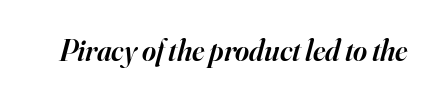
Q: Is the text bold? A: Semi-bold.
Q: Is the text italic (slanted)? A: Yes, it leans right by about 16 degrees.
Q: Is the typeface a serif or a sans-serif typeface? A: Serif.
Q: Is the text underlined? A: No.
Q: Is the spacing between letters normal or unusually wide? A: Normal.
Q: Width (condensed, normal, or wide)? A: Normal.
Q: Stroke contrast? A: High.
Q: x-height? A: Small.
Q: Monospaced? A: No.
